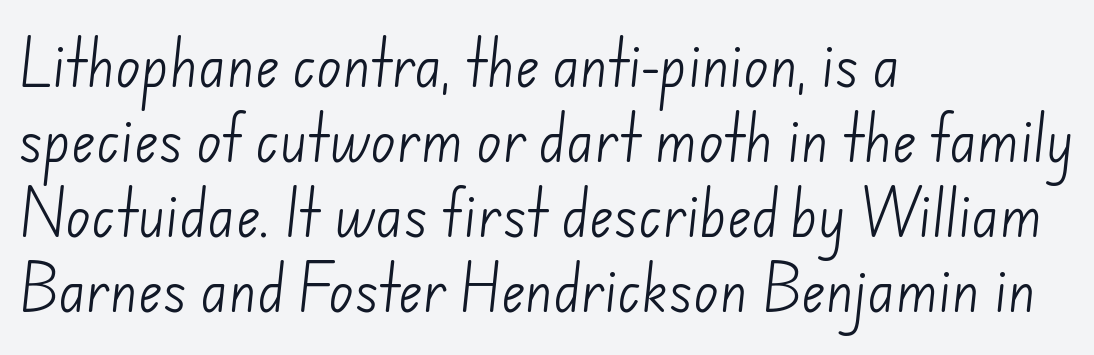
The image shows 52 px light sans-serif type; set left-aligned, normal line spacing (1.44x), normal letter spacing, not underlined; low stroke contrast and a small x-height.
